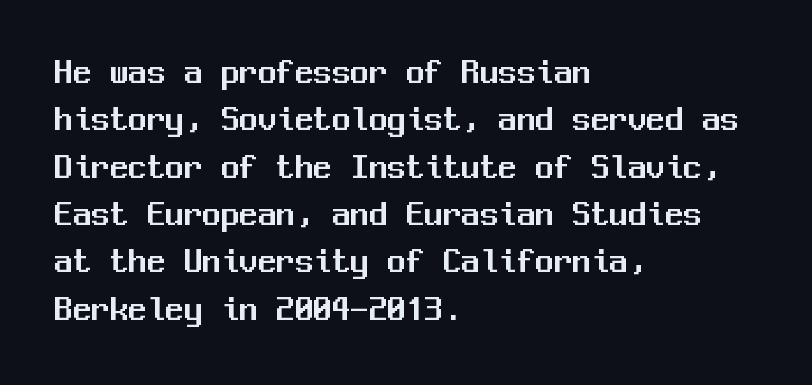
{"serif": "no", "italic": "no", "width": "normal", "stroke_contrast": "medium", "x_height": "medium", "monospaced": "yes", "underline": "no", "align": "left", "line_spacing": "normal", "line_spacing_ratio": 1.28, "letter_spacing": "normal", "letter_spacing_em": 0.0, "glyph_px": 37}
